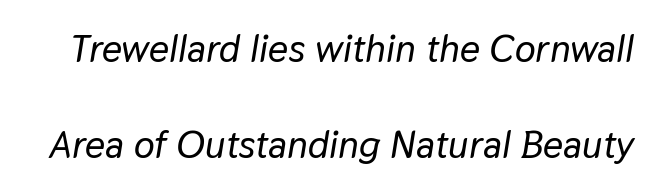
Q: Is the text italic (slanted)? A: Yes, it leans right by about 9 degrees.
Q: Is the text underlined? A: No.
Q: Is the spacing between letters normal or unusually wide? A: Normal.
Q: Is the spacing between lines tight, normal or loose? A: Loose.
Q: Width (condensed, normal, or wide)? A: Normal.
Q: Stroke contrast? A: Low.
Q: x-height? A: Medium.
Q: Monospaced? A: No.
